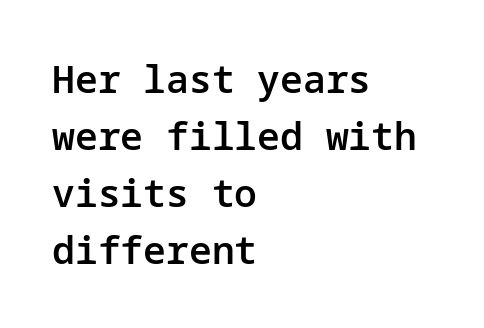
The image shows 38 px semibold sans-serif type, upright; set left-aligned, normal line spacing (1.5x), normal letter spacing, not underlined; low stroke contrast and a medium x-height.
